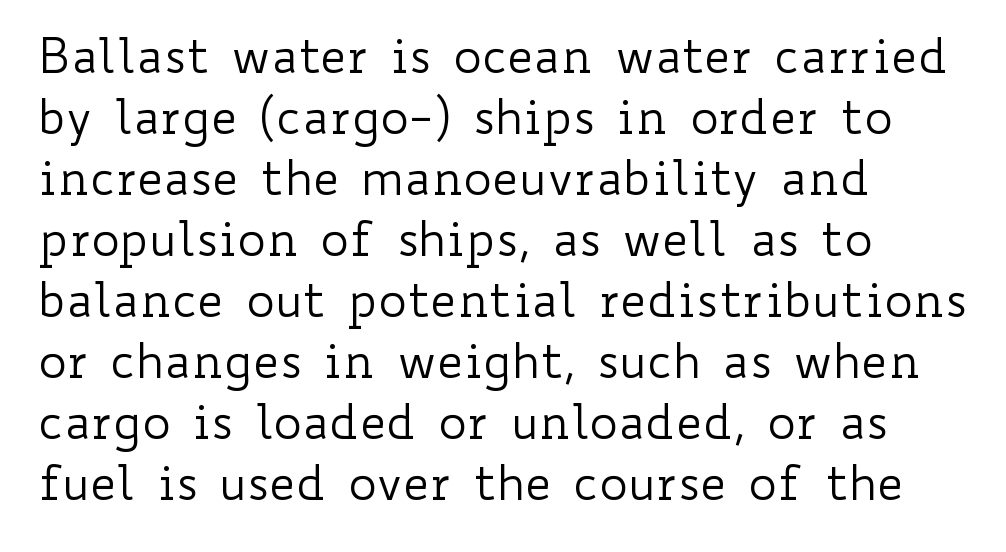
Q: Is the text bold? A: No.
Q: Is the text italic (slanted)? A: No, it is upright.
Q: Is the text underlined? A: No.
Q: How is the paragraph aligned? A: Left-aligned.
Q: Is the spacing between letters normal or unusually wide? A: Normal.
Q: Is the spacing between lines tight, normal or loose? A: Normal.
Q: Width (condensed, normal, or wide)? A: Wide.
Q: Stroke contrast? A: Low.
Q: x-height? A: Small.
Q: Monospaced? A: No.
